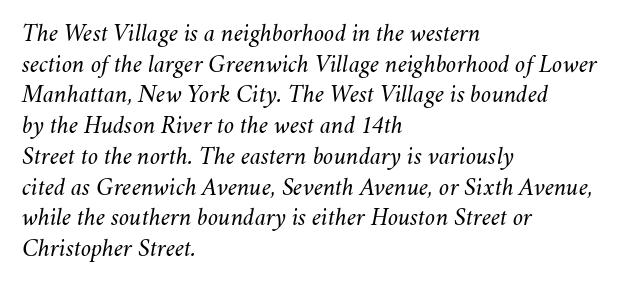
Typeset ragged right — the left edge is the straight one. Caption: standard tracking, unaltered. This sample uses an oblique cut, with every glyph tilted off the vertical. Underline: absent. Stems here are at most as thick as an everyday book face.
